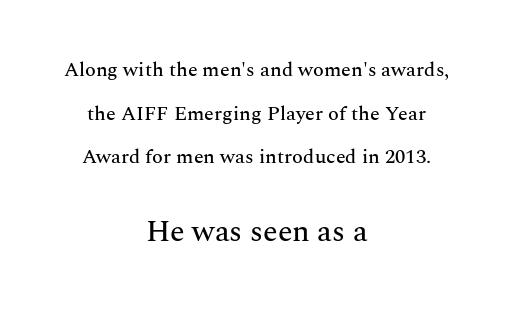
The image shows 30 px serif type, upright; set centered, loose line spacing (2.18x), normal letter spacing, not underlined; the second (bottom) block is 1.5x larger; medium stroke contrast and a medium x-height.
